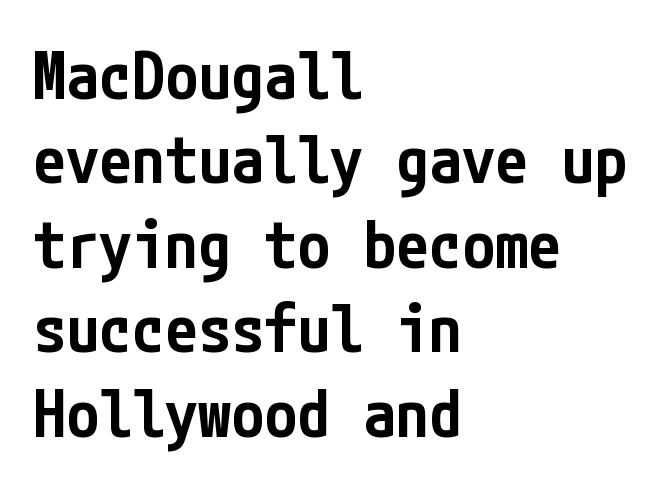
This rendering uses left alignment, leaving the right contour irregular. The passage shown has conventional tracking throughout. The strokes are fattened partway — semibold, not bold. If you measured baseline to baseline, you'd find a middling distance. A bare baseline throughout the passage.
